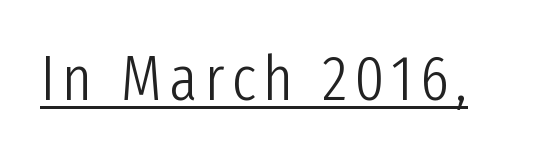
Q: Is the text bold? A: No.
Q: Is the text italic (slanted)? A: No, it is upright.
Q: Is the typeface a serif or a sans-serif typeface? A: Sans-serif.
Q: Is the text underlined? A: Yes.
Q: Width (condensed, normal, or wide)? A: Condensed.
Q: Stroke contrast? A: Low.
Q: x-height? A: Medium.
Q: Monospaced? A: No.
